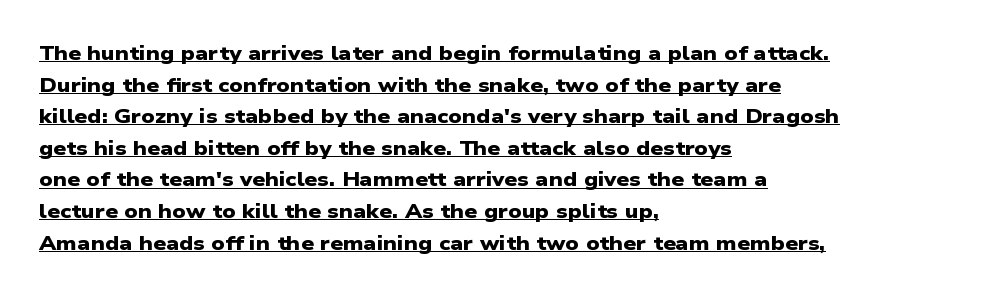
{"bold": "yes", "underline": "yes", "align": "left", "line_spacing": "normal", "line_spacing_ratio": 1.58, "letter_spacing": "normal", "letter_spacing_em": 0.0, "glyph_px": 20}
